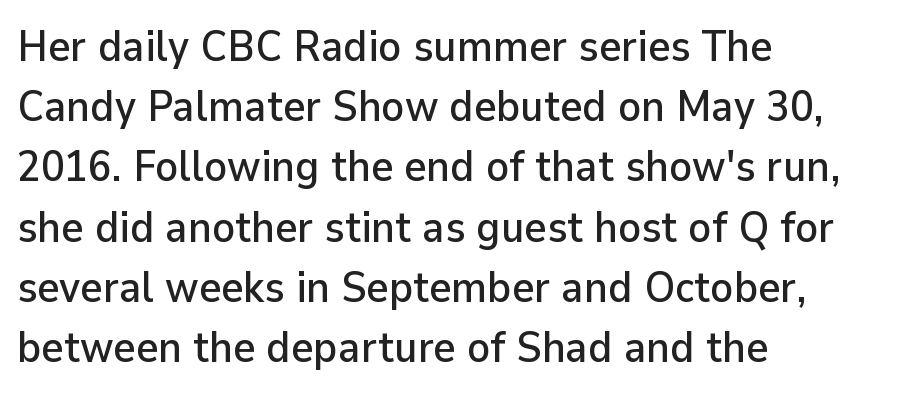
The image shows 43 px sans-serif type, upright; set left-aligned, normal line spacing (1.4x), normal letter spacing, not underlined; low stroke contrast and a medium x-height.
